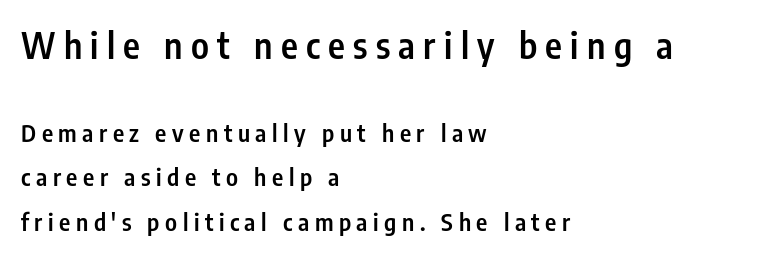
These lines stack with their left ends in a neat column. Whoever set this made the first block the dominant, larger element. Grotesque or geometric, the face here clearly has no serifs. The letters advance in unequal steps, a hallmark of proportional type. Substantial extra tracking has been applied to these lines. Glance below the letters and you will spot only blank space.
